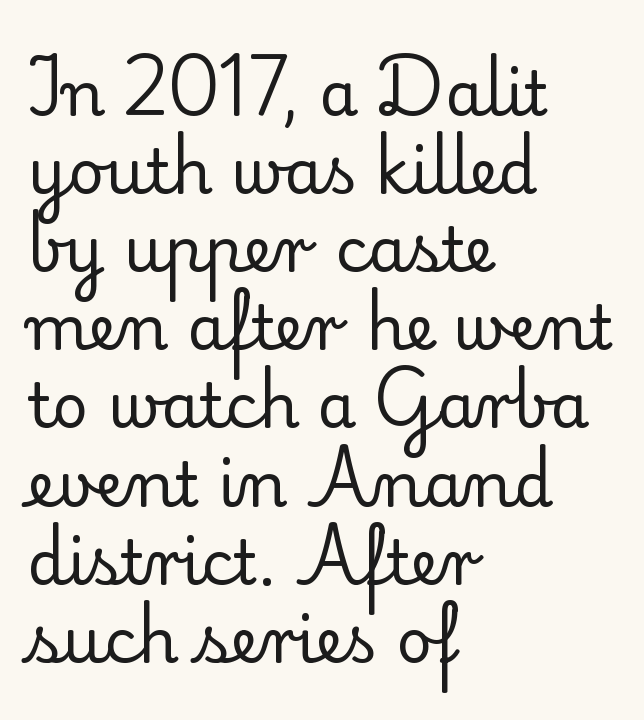
Q: Is the text bold? A: No.
Q: Is the text italic (slanted)? A: No, it is upright.
Q: Is the typeface a serif or a sans-serif typeface? A: Serif.
Q: Is the text underlined? A: No.
Q: How is the paragraph aligned? A: Left-aligned.
Q: Is the spacing between letters normal or unusually wide? A: Normal.
Q: Is the spacing between lines tight, normal or loose? A: Normal.
Q: Width (condensed, normal, or wide)? A: Normal.
Q: Stroke contrast? A: Low.
Q: x-height? A: Small.
Q: Monospaced? A: No.
